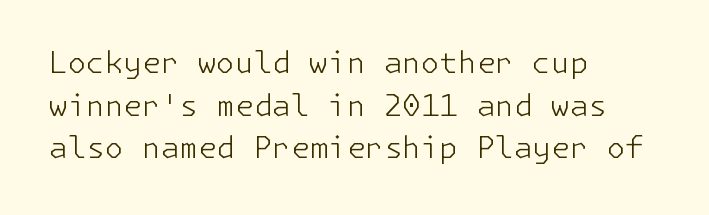
The text was rendered using a sans face with plain stroke endings. Plain, unruled lines of type. Nobody touched the tracking dial on this one. Unlike italic type, these characters show no tilt at all.
